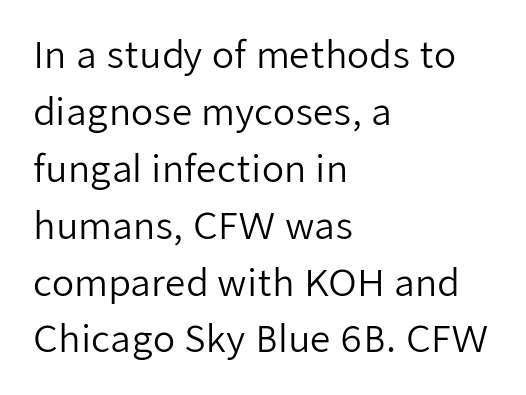
Look at the bottom of the vertical strokes: they stop flat, with no serifs. The passage shown stacks its lines at a standard gap. The compositor pushed each line to the left boundary. Unbolded letterforms with no extra heft. Tracking value appears to be zero — textbook default spacing.
